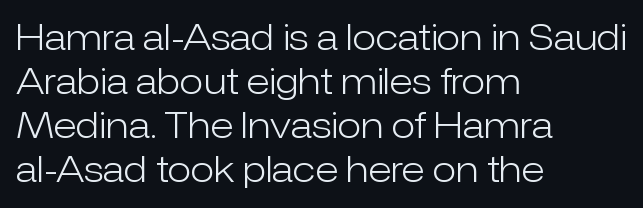
Q: Is the text bold? A: No.
Q: Is the text italic (slanted)? A: No, it is upright.
Q: Is the typeface a serif or a sans-serif typeface? A: Sans-serif.
Q: Is the text underlined? A: No.
Q: How is the paragraph aligned? A: Left-aligned.
Q: Is the spacing between letters normal or unusually wide? A: Normal.
Q: Is the spacing between lines tight, normal or loose? A: Normal.
Q: Width (condensed, normal, or wide)? A: Normal.
Q: Stroke contrast? A: Low.
Q: x-height? A: Medium.
Q: Monospaced? A: No.
